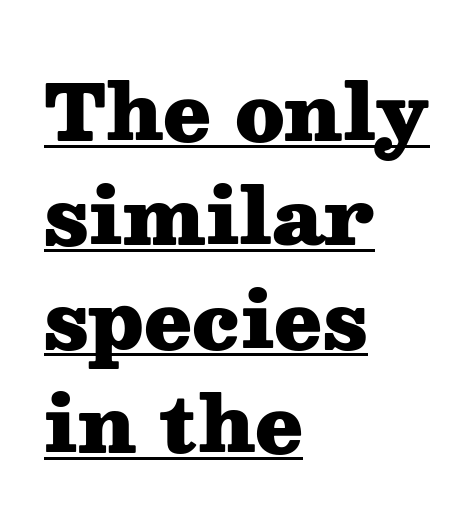
Q: Is the text bold? A: Yes.
Q: Is the text italic (slanted)? A: No, it is upright.
Q: Is the typeface a serif or a sans-serif typeface? A: Serif.
Q: Is the text underlined? A: Yes.
Q: How is the paragraph aligned? A: Left-aligned.
Q: Is the spacing between letters normal or unusually wide? A: Normal.
Q: Is the spacing between lines tight, normal or loose? A: Normal.
Q: Width (condensed, normal, or wide)? A: Wide.
Q: Stroke contrast? A: Medium.
Q: x-height? A: Medium.
Q: Monospaced? A: No.
